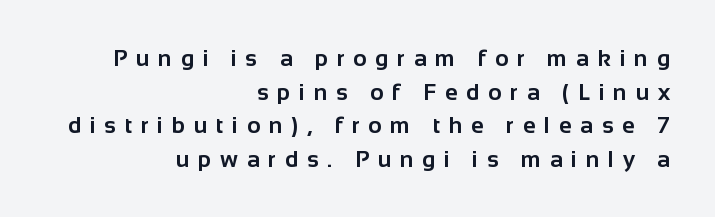
This block has exactly the height ordinary leading produces. Summary of weight: heavy, a full bold. If you drew a line through each stem, it would be perfectly vertical. Notice how the passage keeps a crisp vertical edge on the right only. You could only call the tracking loose — the letters float apart.
